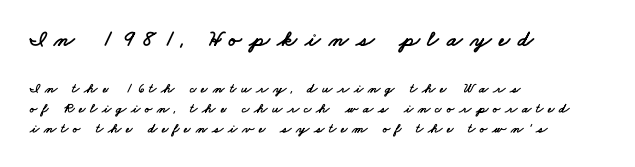
Q: Is the text underlined? A: No.
Q: How is the paragraph aligned? A: Left-aligned.
Q: Is the spacing between letters normal or unusually wide? A: Unusually wide.
Q: Is the spacing between lines tight, normal or loose? A: Normal.
Q: Which block of text is set in a larger size, the first (top) or the second (bottom)? A: The first (top) one.
